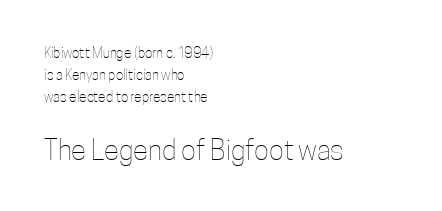
The image shows 28 px thin, condensed type, upright; set left-aligned, normal line spacing (1.56x), normal letter spacing, not underlined; the second (bottom) block is 2.0x larger; low stroke contrast and a medium x-height.
